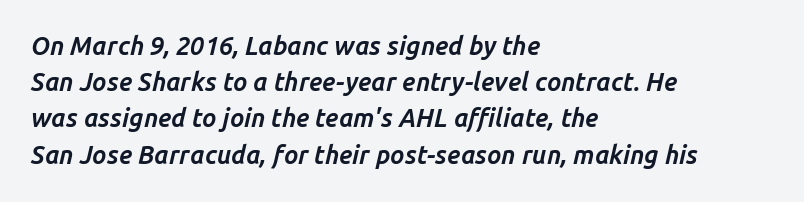
Q: Is the text bold? A: Yes.
Q: Is the text italic (slanted)? A: Yes, it leans right by about 14 degrees.
Q: Is the text underlined? A: No.
Q: How is the paragraph aligned? A: Left-aligned.
Q: Is the spacing between letters normal or unusually wide? A: Normal.
Q: Is the spacing between lines tight, normal or loose? A: Normal.
